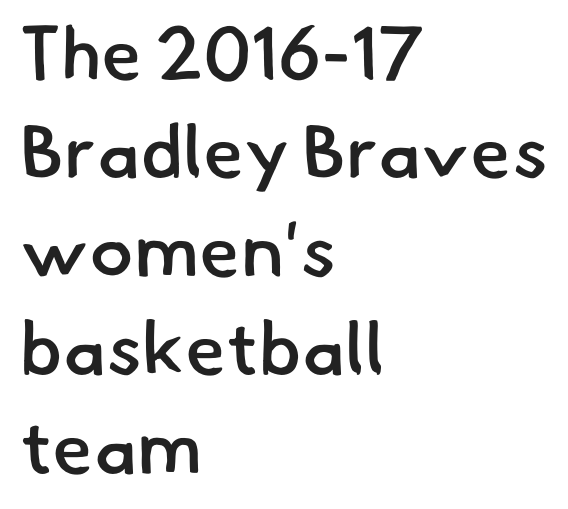
The image shows 74 px semibold sans-serif type; set left-aligned, normal line spacing (1.33x), normal letter spacing, not underlined; low stroke contrast and a small x-height.
